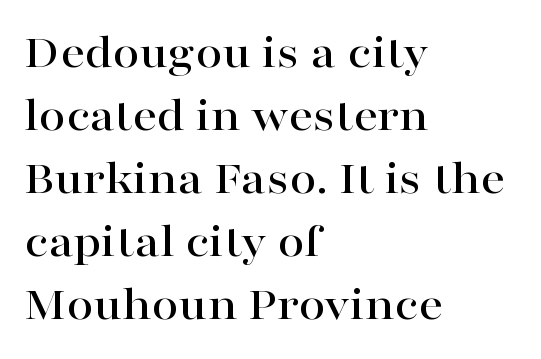
The image shows 48 px wide serif type, upright; set left-aligned, normal line spacing (1.31x), normal letter spacing, not underlined; high stroke contrast and a medium x-height.
